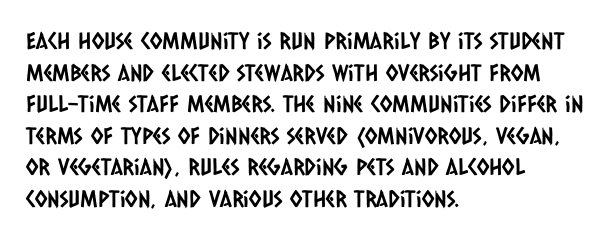
The rendering uses a moderate line-height, typical for paragraphs. A clean baseline with only descenders dipping below it. Compared with a centered layout, this one pins lines to the left instead. In terms of letterspacing, this is plain default setting.
